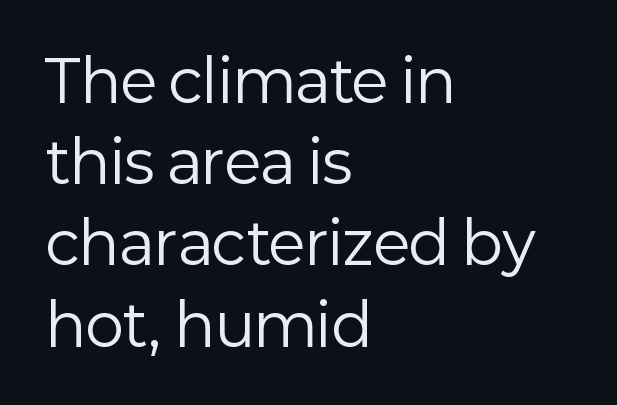
The image shows 58 px regular-weight sans-serif type, upright; set left-aligned, normal line spacing (1.4x), normal letter spacing, not underlined; low stroke contrast and a medium x-height.
